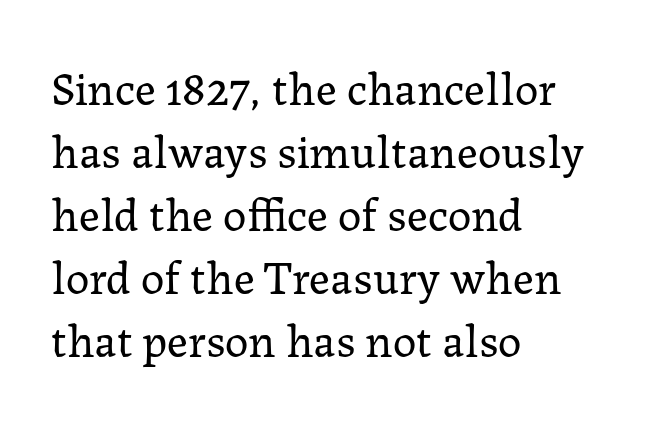
Q: Is the text bold? A: No.
Q: Is the text italic (slanted)? A: No, it is upright.
Q: Is the typeface a serif or a sans-serif typeface? A: Serif.
Q: Is the text underlined? A: No.
Q: How is the paragraph aligned? A: Left-aligned.
Q: Is the spacing between letters normal or unusually wide? A: Normal.
Q: Is the spacing between lines tight, normal or loose? A: Normal.
Q: Width (condensed, normal, or wide)? A: Normal.
Q: Stroke contrast? A: Low.
Q: x-height? A: Medium.
Q: Monospaced? A: No.
